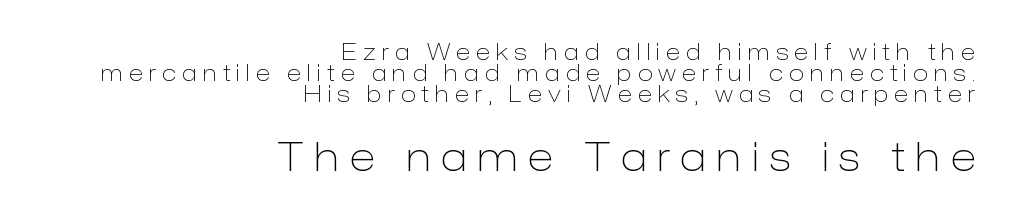
Q: Is the text bold? A: No.
Q: Is the text italic (slanted)? A: No, it is upright.
Q: Is the typeface a serif or a sans-serif typeface? A: Sans-serif.
Q: Is the text underlined? A: No.
Q: How is the paragraph aligned? A: Right-aligned.
Q: Is the spacing between letters normal or unusually wide? A: Unusually wide.
Q: Is the spacing between lines tight, normal or loose? A: Tight.
Q: Which block of text is set in a larger size, the first (top) or the second (bottom)? A: The second (bottom) one.
Q: Width (condensed, normal, or wide)? A: Normal.
Q: Stroke contrast? A: Low.
Q: x-height? A: Medium.
Q: Monospaced? A: No.
